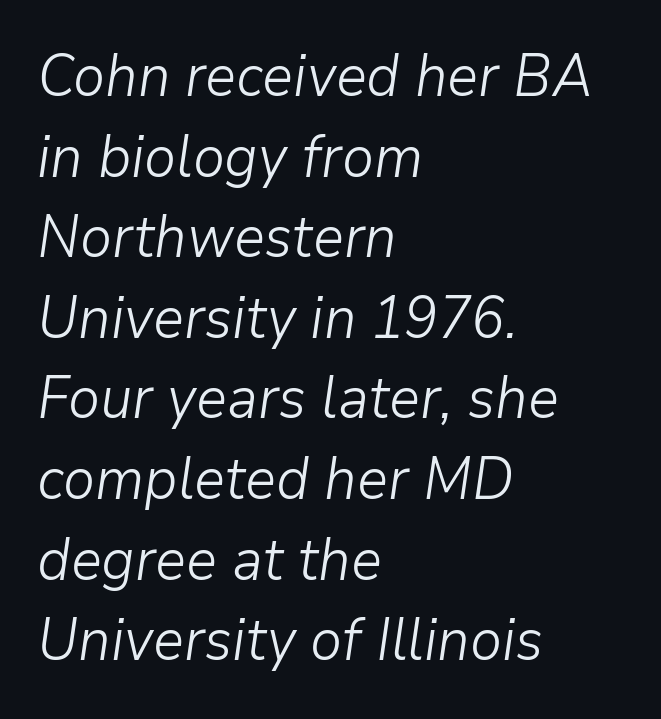
{"italic": "yes", "lean": "right", "slant_degrees": 9, "bold": "no", "weight": "light", "width": "normal", "stroke_contrast": "low", "x_height": "medium", "monospaced": "no", "underline": "no", "align": "left", "line_spacing": "normal", "line_spacing_ratio": 1.39, "letter_spacing": "normal", "letter_spacing_em": 0.0, "glyph_px": 58}
